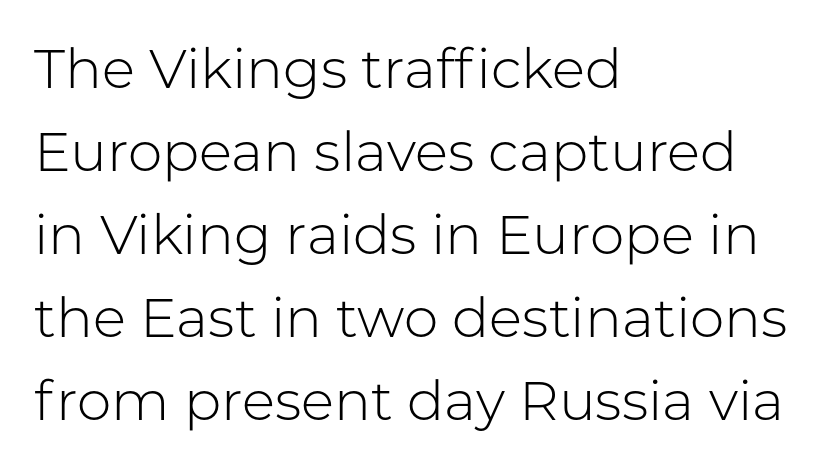
Q: Is the text bold? A: No.
Q: Is the text italic (slanted)? A: No, it is upright.
Q: Is the typeface a serif or a sans-serif typeface? A: Sans-serif.
Q: Is the text underlined? A: No.
Q: How is the paragraph aligned? A: Left-aligned.
Q: Is the spacing between letters normal or unusually wide? A: Normal.
Q: Is the spacing between lines tight, normal or loose? A: Normal.
Q: Width (condensed, normal, or wide)? A: Normal.
Q: Stroke contrast? A: Low.
Q: x-height? A: Medium.
Q: Monospaced? A: No.
